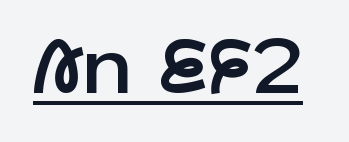
Q: Is the text italic (slanted)? A: No, it is upright.
Q: Is the typeface a serif or a sans-serif typeface? A: Sans-serif.
Q: Is the text underlined? A: Yes.
Q: Is the spacing between letters normal or unusually wide? A: Normal.
Q: Width (condensed, normal, or wide)? A: Normal.
Q: Stroke contrast? A: Low.
Q: x-height? A: Medium.
Q: Monospaced? A: No.
